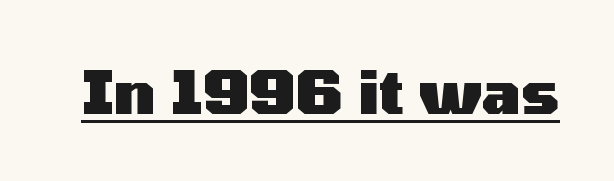
Q: Is the text bold? A: Yes.
Q: Is the text italic (slanted)? A: No, it is upright.
Q: Is the typeface a serif or a sans-serif typeface? A: Sans-serif.
Q: Is the text underlined? A: Yes.
Q: Is the spacing between letters normal or unusually wide? A: Normal.
Q: Width (condensed, normal, or wide)? A: Wide.
Q: Stroke contrast? A: Medium.
Q: x-height? A: Medium.
Q: Monospaced? A: No.
